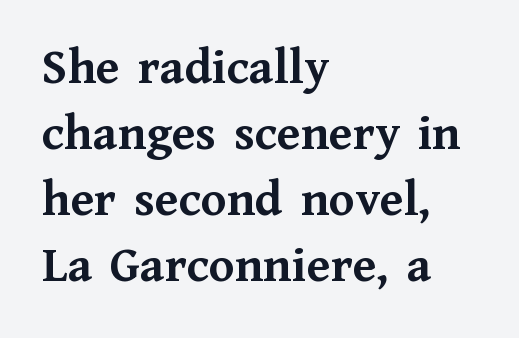
The image shows 52 px semibold serif type, upright; set left-aligned, normal line spacing (1.27x), normal letter spacing, not underlined; medium stroke contrast and a medium x-height.
